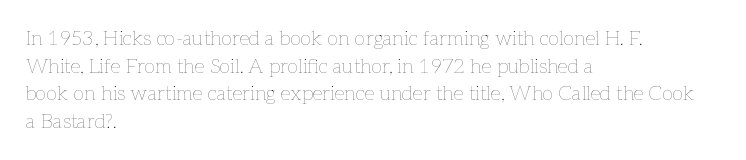
{"italic": "no", "bold": "no", "underline": "no", "align": "left", "line_spacing": "normal", "line_spacing_ratio": 1.38, "letter_spacing": "normal", "letter_spacing_em": 0.0, "glyph_px": 20}
